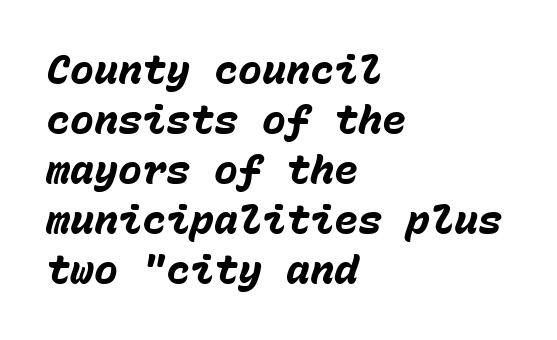
The image shows 40 px heavy type, italic (leaning right), monospaced; set left-aligned, normal line spacing (1.25x), normal letter spacing, not underlined; low stroke contrast and a medium x-height.
